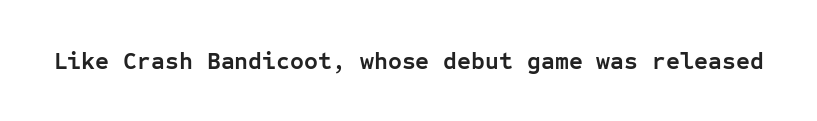
Q: Is the text bold? A: Yes.
Q: Is the text italic (slanted)? A: No, it is upright.
Q: Is the text underlined? A: No.
Q: Is the spacing between letters normal or unusually wide? A: Normal.
